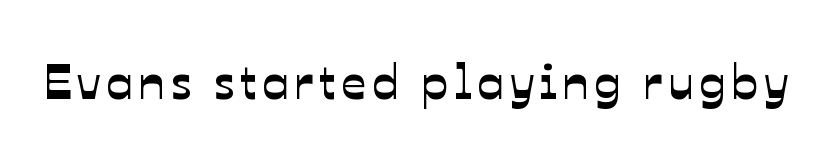
{"serif": "no", "width": "normal", "stroke_contrast": "low", "x_height": "medium", "monospaced": "no", "underline": "no", "glyph_px": 49}
